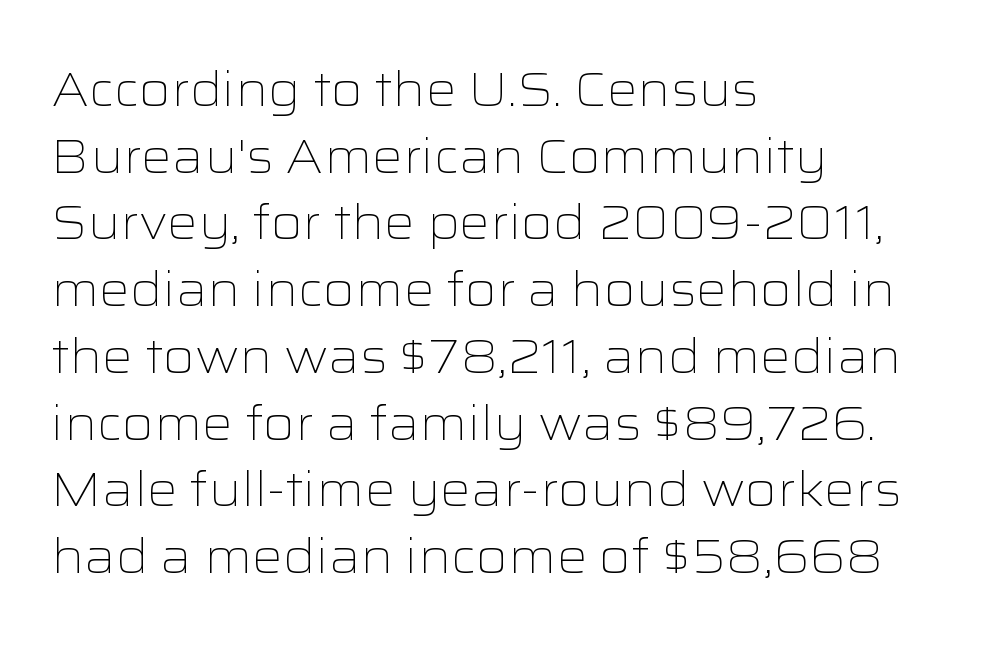
{"serif": "no", "italic": "no", "bold": "no", "weight": "light", "width": "wide", "stroke_contrast": "low", "x_height": "medium", "monospaced": "no", "underline": "no", "align": "left", "line_spacing": "normal", "line_spacing_ratio": 1.39, "letter_spacing": "normal", "letter_spacing_em": 0.0, "glyph_px": 48}
